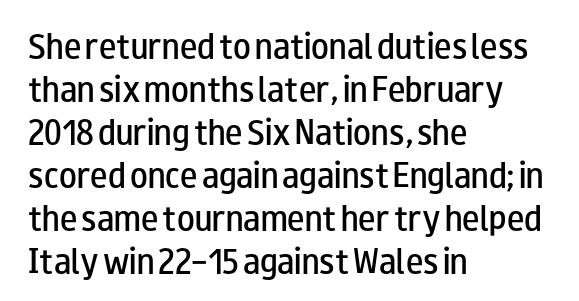
Q: Is the text bold? A: Semi-bold.
Q: Is the text italic (slanted)? A: No, it is upright.
Q: Is the typeface a serif or a sans-serif typeface? A: Sans-serif.
Q: Is the text underlined? A: No.
Q: How is the paragraph aligned? A: Left-aligned.
Q: Is the spacing between letters normal or unusually wide? A: Normal.
Q: Is the spacing between lines tight, normal or loose? A: Normal.
Q: Width (condensed, normal, or wide)? A: Wide.
Q: Stroke contrast? A: Low.
Q: x-height? A: Small.
Q: Monospaced? A: No.
